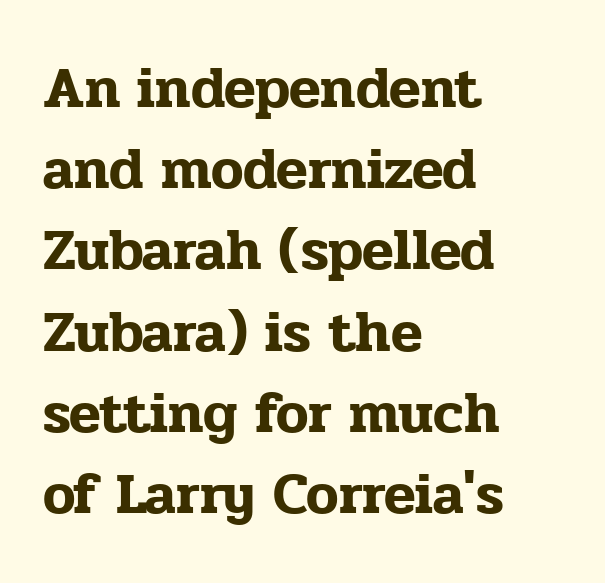
{"serif": "yes", "italic": "no", "width": "normal", "stroke_contrast": "low", "x_height": "medium", "monospaced": "no", "underline": "no", "align": "left", "line_spacing": "normal", "line_spacing_ratio": 1.4, "letter_spacing": "normal", "letter_spacing_em": 0.0, "glyph_px": 58}
